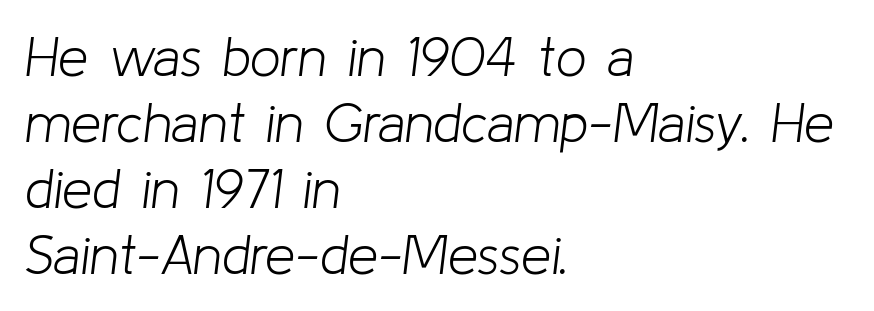
Q: Is the text bold? A: No.
Q: Is the text italic (slanted)? A: Yes, it leans right by about 8 degrees.
Q: Is the text underlined? A: No.
Q: How is the paragraph aligned? A: Left-aligned.
Q: Is the spacing between letters normal or unusually wide? A: Normal.
Q: Width (condensed, normal, or wide)? A: Normal.
Q: Stroke contrast? A: Low.
Q: x-height? A: Medium.
Q: Monospaced? A: No.
